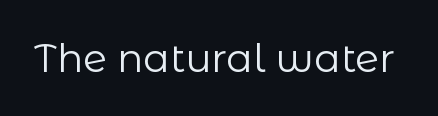
{"serif": "no", "italic": "no", "bold": "no", "weight": "regular", "width": "normal", "stroke_contrast": "low", "x_height": "medium", "monospaced": "no", "underline": "no", "letter_spacing": "normal", "letter_spacing_em": 0.0, "glyph_px": 39}
